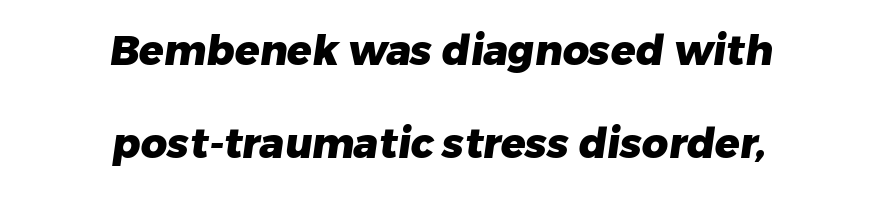
{"serif": "no", "bold": "yes", "weight": "heavy", "width": "normal", "stroke_contrast": "low", "x_height": "medium", "monospaced": "no", "underline": "no", "align": "center", "line_spacing": "loose", "line_spacing_ratio": 2.27, "letter_spacing": "normal", "letter_spacing_em": 0.0, "glyph_px": 41}
